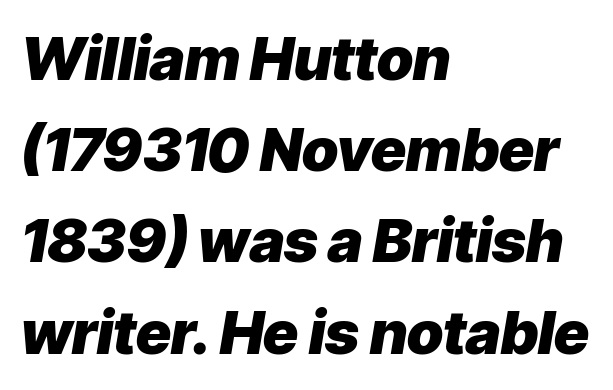
The image shows 60 px heavy type, italic (leaning right); set left-aligned, normal line spacing (1.52x), normal letter spacing, not underlined; low stroke contrast and a medium x-height.
